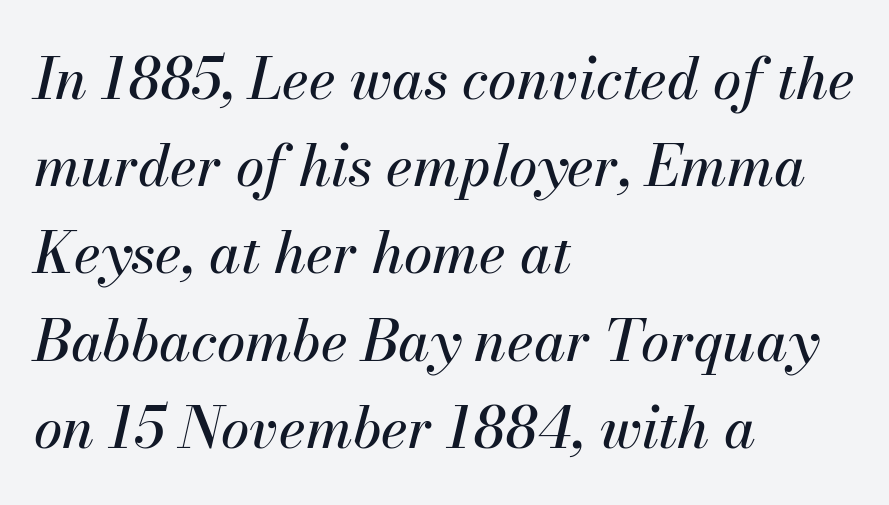
Q: Is the text italic (slanted)? A: Yes, it leans right by about 13 degrees.
Q: Is the text underlined? A: No.
Q: How is the paragraph aligned? A: Left-aligned.
Q: Is the spacing between letters normal or unusually wide? A: Normal.
Q: Is the spacing between lines tight, normal or loose? A: Normal.
Q: Width (condensed, normal, or wide)? A: Normal.
Q: Stroke contrast? A: Medium.
Q: x-height? A: Small.
Q: Monospaced? A: No.
